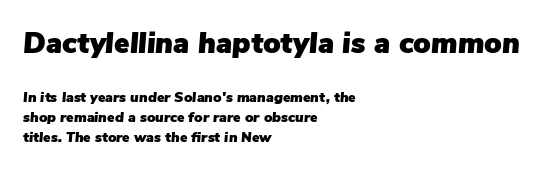
The image shows 29 px text type, italic (leaning right); set left-aligned, normal line spacing (1.41x), normal letter spacing, not underlined; the first (top) block is 2.07x larger; low stroke contrast and a medium x-height.
